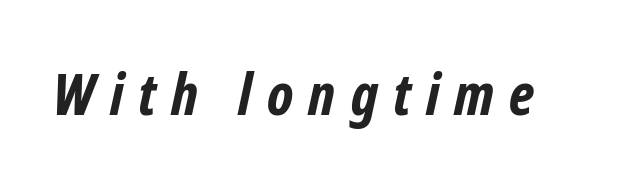
{"serif": "no", "bold": "yes", "weight": "bold", "width": "condensed", "stroke_contrast": "low", "x_height": "medium", "monospaced": "no", "underline": "no", "letter_spacing": "wide", "letter_spacing_em": 0.26, "glyph_px": 58}
